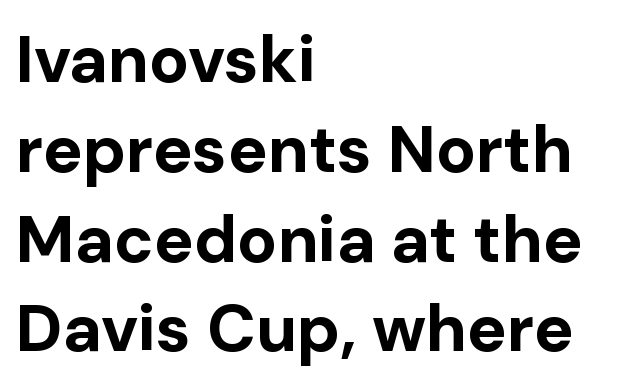
The image shows 66 px bold sans-serif type, upright; set left-aligned, normal line spacing (1.36x), normal letter spacing, not underlined; low stroke contrast and a medium x-height.
